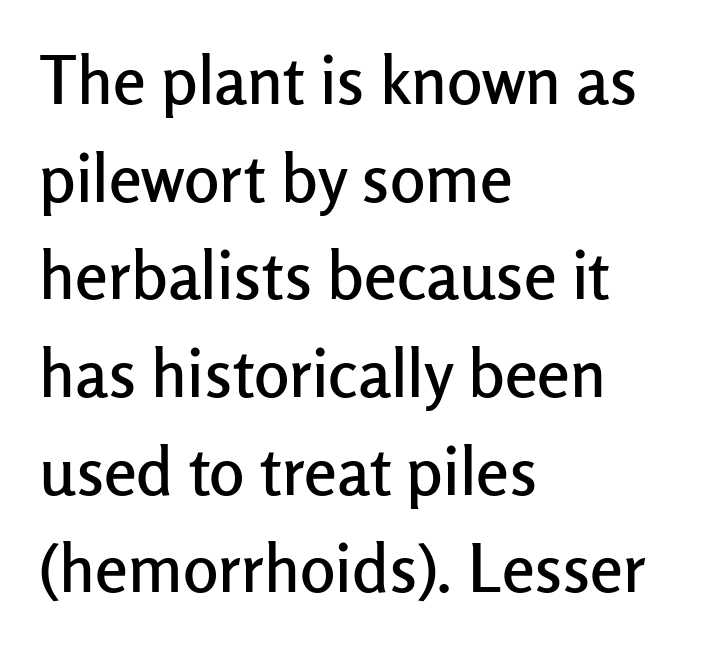
Q: Is the text italic (slanted)? A: No, it is upright.
Q: Is the typeface a serif or a sans-serif typeface? A: Sans-serif.
Q: Is the text underlined? A: No.
Q: How is the paragraph aligned? A: Left-aligned.
Q: Is the spacing between letters normal or unusually wide? A: Normal.
Q: Is the spacing between lines tight, normal or loose? A: Normal.
Q: Width (condensed, normal, or wide)? A: Normal.
Q: Stroke contrast? A: Low.
Q: x-height? A: Medium.
Q: Monospaced? A: No.
